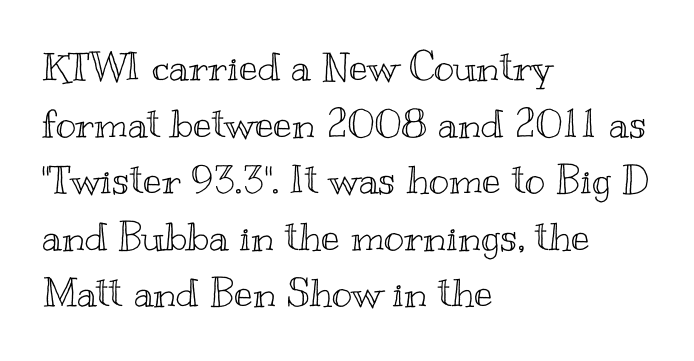
The image shows 39 px wide type, upright; set left-aligned, normal line spacing (1.45x), normal letter spacing, not underlined; a small x-height.
